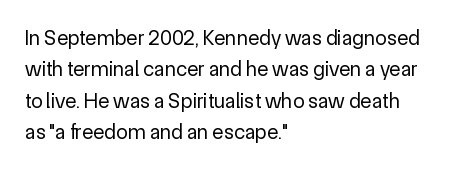
The image shows 21 px text type, upright; set left-aligned, normal line spacing (1.5x), normal letter spacing, not underlined.
